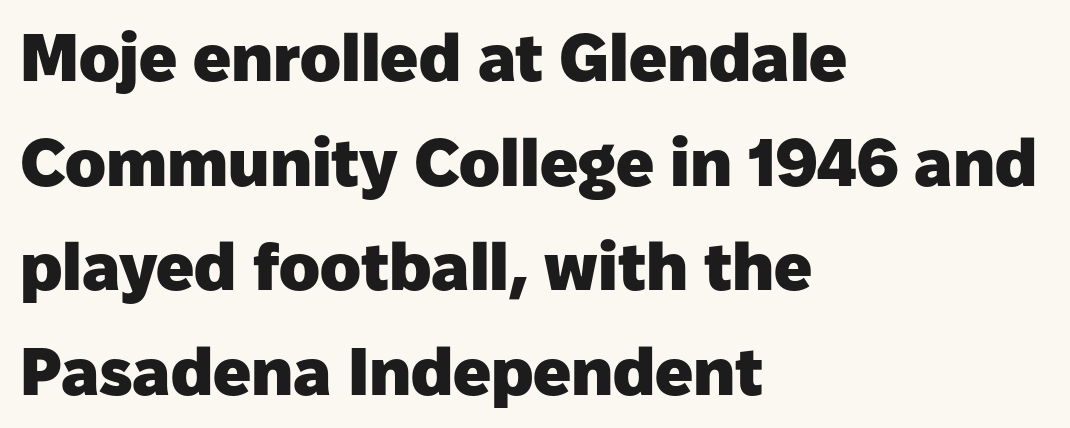
Its strokes are broad and dark, the hallmark of bold type. Looks like regular typesetting: each glyph gets only the width it needs. Is there much room between lines? A standard amount, neither cramped nor airy. This is the regular roman posture of the typeface. Characters follow at the spacing the type designer built in.
